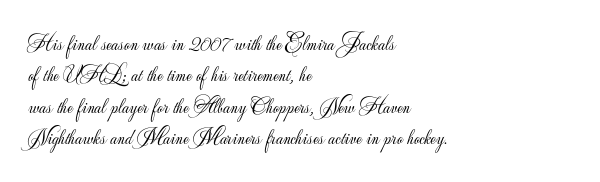
Q: Is the text bold? A: No.
Q: Is the text italic (slanted)? A: Yes.
Q: Is the text underlined? A: No.
Q: How is the paragraph aligned? A: Left-aligned.
Q: Is the spacing between letters normal or unusually wide? A: Normal.
Q: Is the spacing between lines tight, normal or loose? A: Normal.
